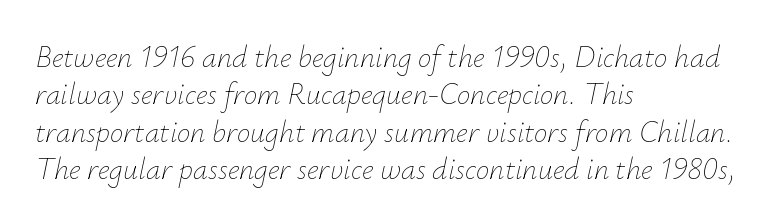
All the whitespace from short lines collects on the right. Stroke mass is kept to a normal reading level or below. In terms of leading, this rendering sits right in the middle. You could not count columns in this text — the font is proportionally spaced. The letters are slanted; this is an italic face. Descenders are the only things crossing below the line.
